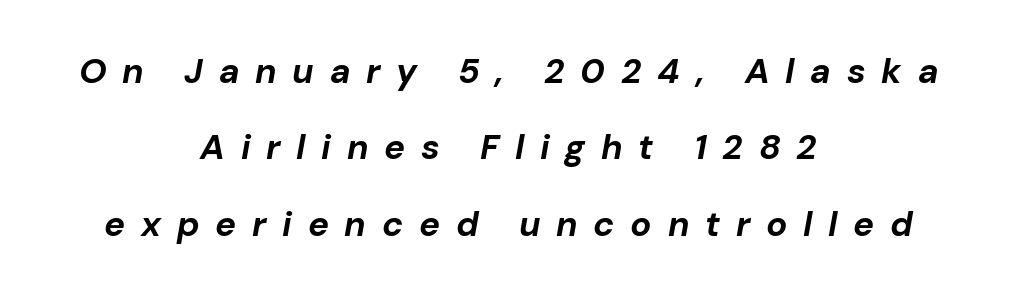
{"italic": "yes", "lean": "right", "slant_degrees": 10, "bold": "yes", "weight": "bold", "width": "normal", "stroke_contrast": "low", "x_height": "medium", "monospaced": "no", "underline": "no", "align": "center", "line_spacing": "loose", "line_spacing_ratio": 2.18, "letter_spacing": "wide", "letter_spacing_em": 0.45, "glyph_px": 35}
